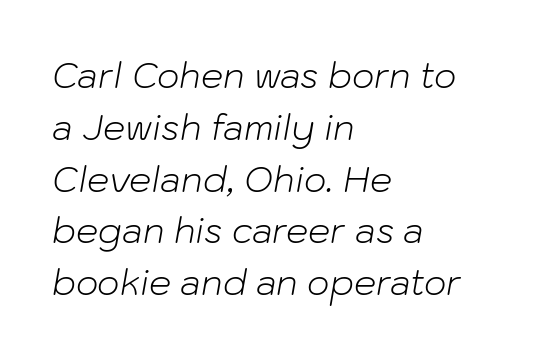
{"italic": "yes", "lean": "right", "slant_degrees": 10, "bold": "no", "weight": "light", "width": "normal", "stroke_contrast": "low", "x_height": "medium", "monospaced": "no", "underline": "no", "align": "left", "line_spacing": "normal", "line_spacing_ratio": 1.48, "letter_spacing": "normal", "letter_spacing_em": 0.0, "glyph_px": 35}
